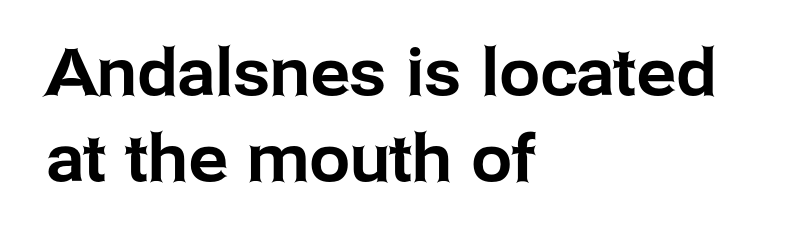
The image shows 65 px sans-serif type, upright; set left-aligned, normal line spacing (1.33x), normal letter spacing, not underlined; low stroke contrast and a medium x-height.
